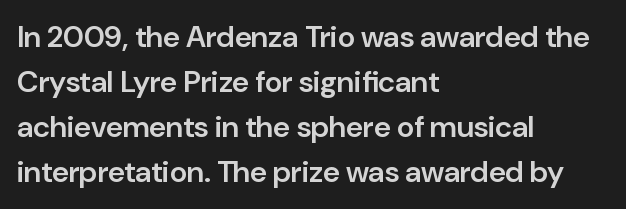
The image shows 30 px semibold sans-serif type, upright; set left-aligned, normal line spacing (1.5x), normal letter spacing, not underlined; low stroke contrast and a medium x-height.
